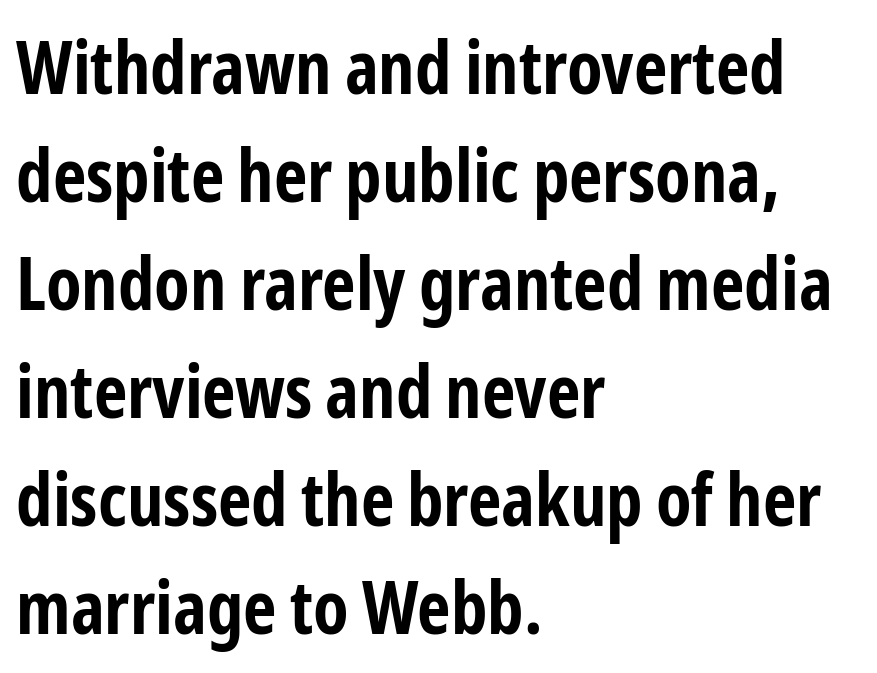
The image shows 73 px bold, condensed sans-serif type, upright; set left-aligned, normal line spacing (1.48x), normal letter spacing, not underlined; low stroke contrast and a medium x-height.
